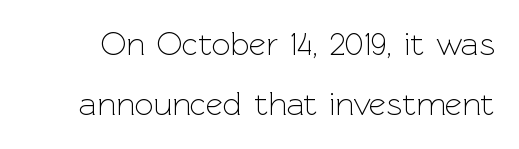
The image shows 33 px light sans-serif type, upright; set line spacing 1.82x, normal letter spacing, not underlined; a medium x-height.
